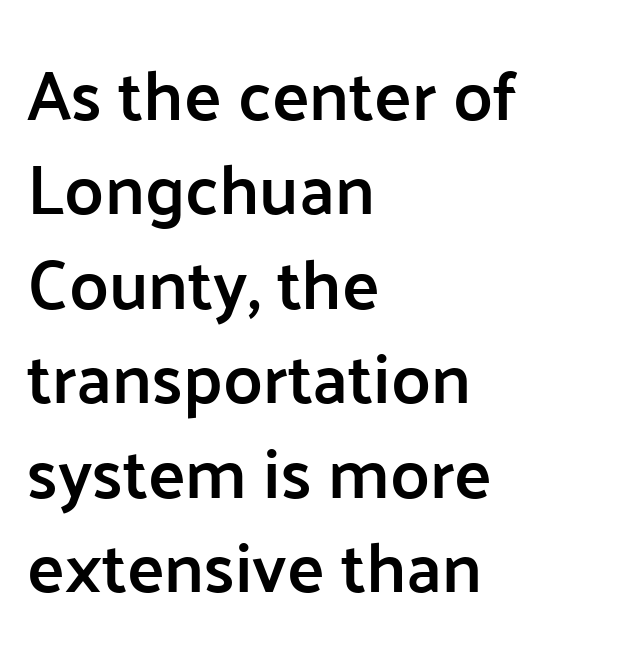
Q: Is the text bold? A: Semi-bold.
Q: Is the text italic (slanted)? A: No, it is upright.
Q: Is the typeface a serif or a sans-serif typeface? A: Sans-serif.
Q: Is the text underlined? A: No.
Q: How is the paragraph aligned? A: Left-aligned.
Q: Is the spacing between letters normal or unusually wide? A: Normal.
Q: Is the spacing between lines tight, normal or loose? A: Normal.
Q: Width (condensed, normal, or wide)? A: Normal.
Q: Stroke contrast? A: Low.
Q: x-height? A: Medium.
Q: Monospaced? A: No.
